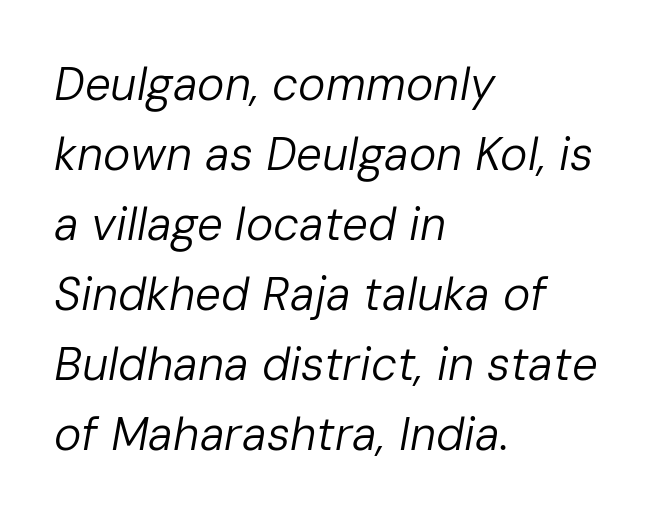
The image shows 46 px regular-weight type, italic (leaning right); set left-aligned, normal line spacing (1.52x), normal letter spacing, not underlined; low stroke contrast and a medium x-height.
